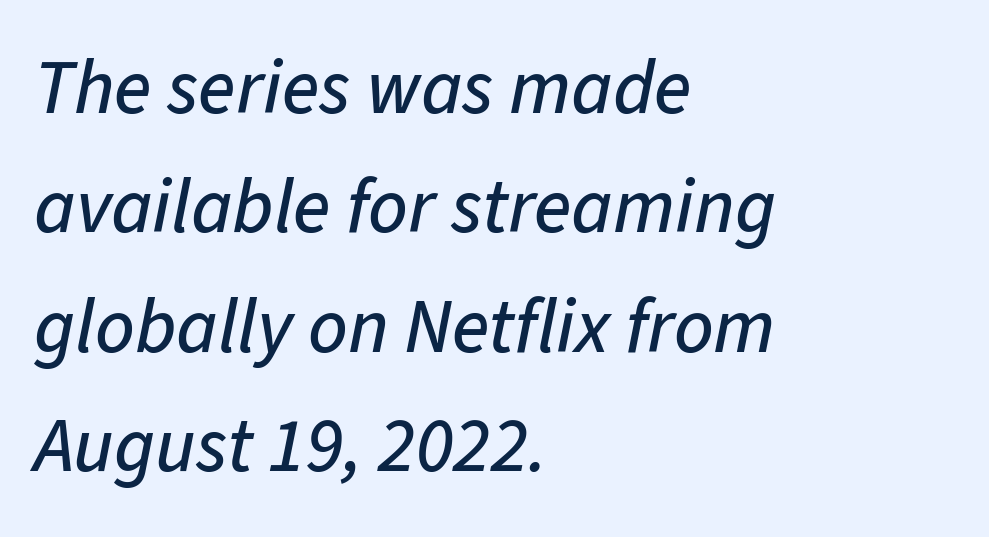
{"italic": "yes", "lean": "right", "slant_degrees": 11, "width": "normal", "stroke_contrast": "low", "x_height": "medium", "monospaced": "no", "underline": "no", "align": "left", "line_spacing": "normal", "line_spacing_ratio": 1.55, "letter_spacing": "normal", "letter_spacing_em": 0.0, "glyph_px": 77}
